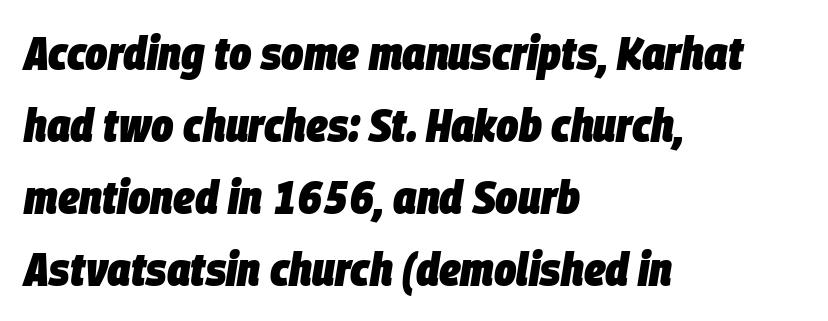
Q: Is the text bold? A: Yes.
Q: Is the text italic (slanted)? A: Yes, it leans right by about 9 degrees.
Q: Is the text underlined? A: No.
Q: How is the paragraph aligned? A: Left-aligned.
Q: Is the spacing between letters normal or unusually wide? A: Normal.
Q: Is the spacing between lines tight, normal or loose? A: Normal.
Q: Width (condensed, normal, or wide)? A: Condensed.
Q: Stroke contrast? A: Low.
Q: x-height? A: Large.
Q: Monospaced? A: No.
